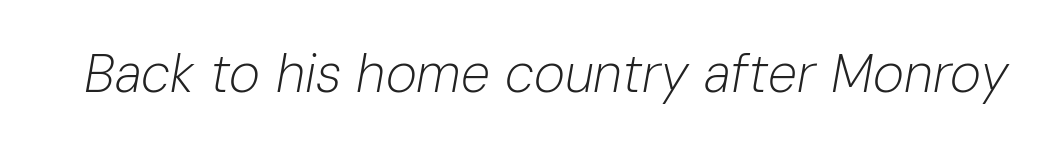
Q: Is the text bold? A: No.
Q: Is the text italic (slanted)? A: Yes, it leans right by about 10 degrees.
Q: Is the text underlined? A: No.
Q: Is the spacing between letters normal or unusually wide? A: Normal.
Q: Width (condensed, normal, or wide)? A: Normal.
Q: Stroke contrast? A: Low.
Q: x-height? A: Medium.
Q: Monospaced? A: No.
